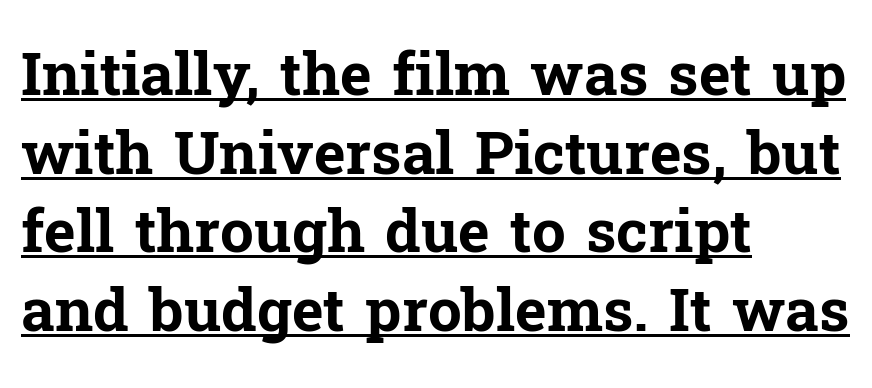
The image shows 60 px bold serif type, upright; set left-aligned, normal line spacing (1.31x), normal letter spacing, underlined; low stroke contrast and a medium x-height.
